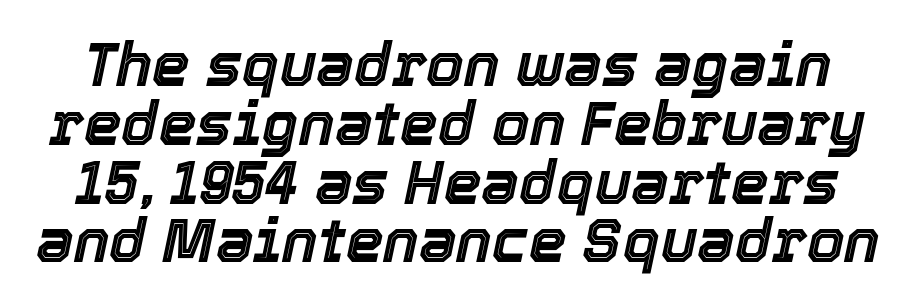
{"italic": "yes", "lean": "right", "slant_degrees": 12, "width": "normal", "x_height": "medium", "monospaced": "no", "underline": "no", "line_spacing": "tight", "line_spacing_ratio": 0.98, "letter_spacing": "normal", "letter_spacing_em": 0.0, "glyph_px": 60}
